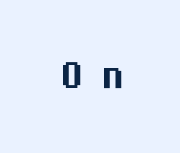
{"serif": "no", "italic": "no", "width": "normal", "stroke_contrast": "medium", "x_height": "medium", "monospaced": "no", "underline": "no", "letter_spacing": "wide", "letter_spacing_em": 0.39, "glyph_px": 46}
